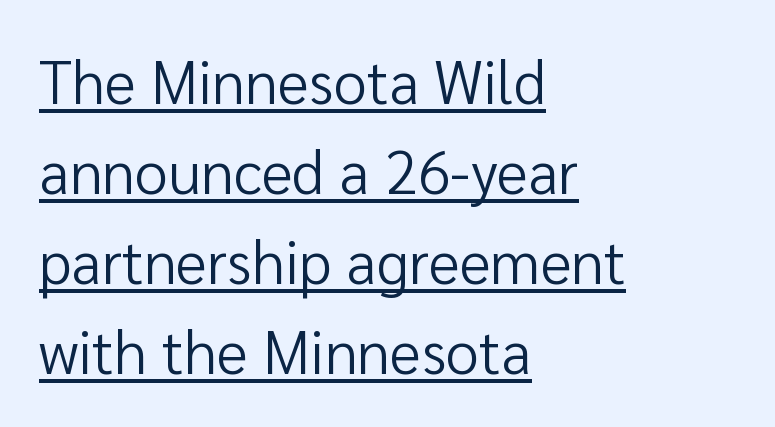
Q: Is the text bold? A: No.
Q: Is the text italic (slanted)? A: No, it is upright.
Q: Is the typeface a serif or a sans-serif typeface? A: Sans-serif.
Q: Is the text underlined? A: Yes.
Q: How is the paragraph aligned? A: Left-aligned.
Q: Is the spacing between letters normal or unusually wide? A: Normal.
Q: Is the spacing between lines tight, normal or loose? A: Normal.
Q: Width (condensed, normal, or wide)? A: Normal.
Q: Stroke contrast? A: Low.
Q: x-height? A: Medium.
Q: Monospaced? A: No.
